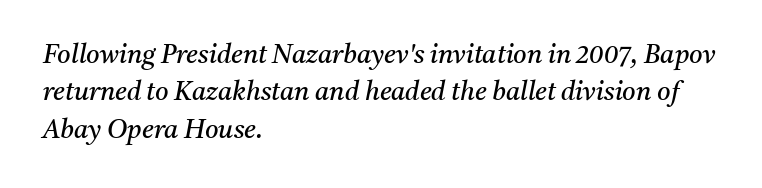
{"italic": "yes", "lean": "right", "slant_degrees": 11, "bold": "no", "underline": "no", "align": "left", "line_spacing": "normal", "line_spacing_ratio": 1.44, "letter_spacing": "normal", "letter_spacing_em": 0.0, "glyph_px": 26}
